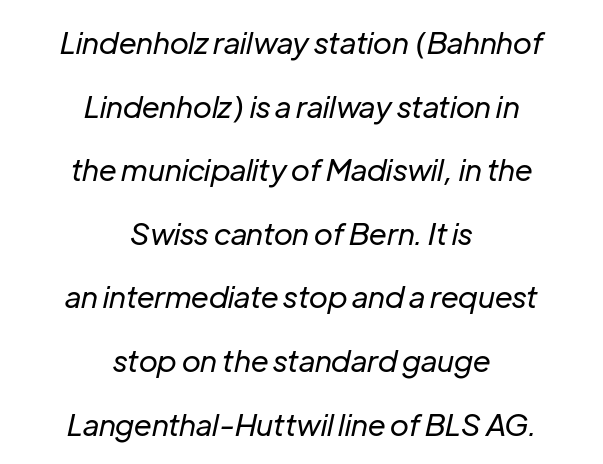
Posture: slanted. The face used here is rendered with its standard letterfit. These lines are rendered in a variable-pitch font. Stroke mass is kept to a normal reading level or below. The paragraph has two soft edges and a firm central axis.
